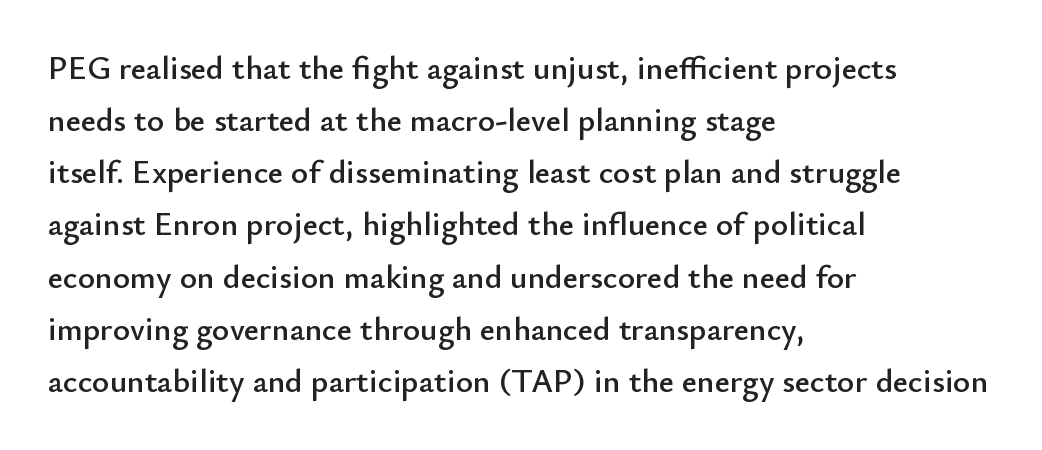
Q: Is the text italic (slanted)? A: No, it is upright.
Q: Is the typeface a serif or a sans-serif typeface? A: Sans-serif.
Q: Is the text underlined? A: No.
Q: How is the paragraph aligned? A: Left-aligned.
Q: Is the spacing between letters normal or unusually wide? A: Normal.
Q: Is the spacing between lines tight, normal or loose? A: Normal.
Q: Width (condensed, normal, or wide)? A: Normal.
Q: Stroke contrast? A: Low.
Q: x-height? A: Small.
Q: Monospaced? A: No.
